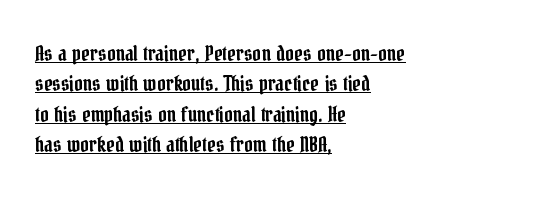
When letters stand straight like this, we call the style roman or upright. Caption: standard tracking, unaltered. The glyphs are accompanied by a horizontal stroke just below them. The setting favours the left margin, as ordinary paragraphs usually do.
